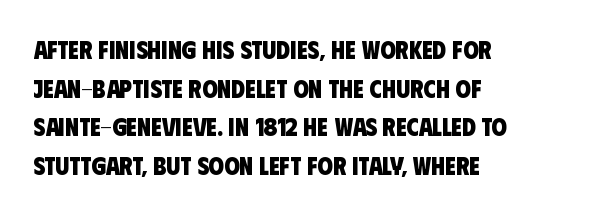
The ragged edge is on the right, which tells us the setting is flush left. Any mark beneath the type? The region is blank. The letters sit at their default tracking, neither squeezed nor spread. The face used here has the dense, thick strokes of a bold. Interline gaps are of average width in this sample.
